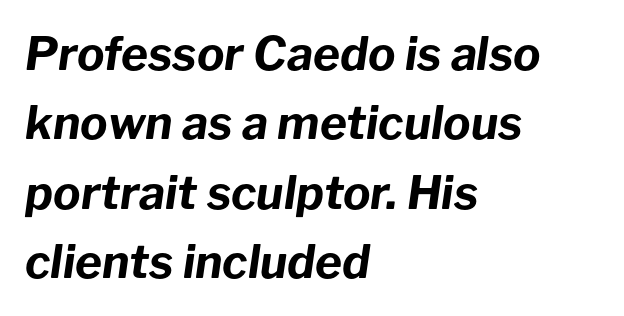
Q: Is the text bold? A: Yes.
Q: Is the text italic (slanted)? A: Yes, it leans right by about 8 degrees.
Q: Is the text underlined? A: No.
Q: How is the paragraph aligned? A: Left-aligned.
Q: Is the spacing between letters normal or unusually wide? A: Normal.
Q: Is the spacing between lines tight, normal or loose? A: Normal.
Q: Width (condensed, normal, or wide)? A: Normal.
Q: Stroke contrast? A: Low.
Q: x-height? A: Medium.
Q: Monospaced? A: No.
